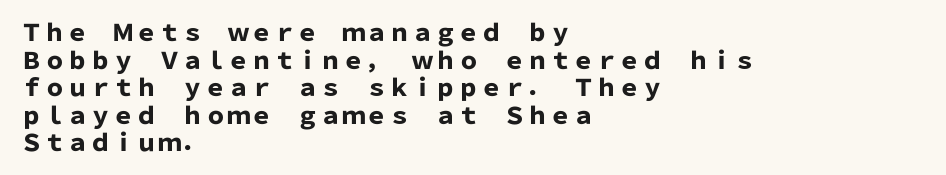
The image shows 23 px bold type, upright; set left-aligned, line spacing 1.2x, normal letter spacing, not underlined.
